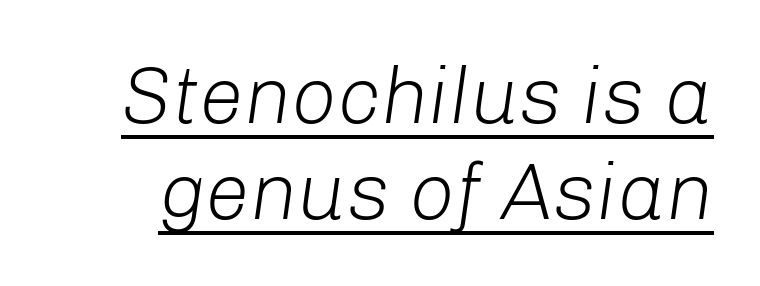
{"italic": "yes", "lean": "right", "slant_degrees": 8, "bold": "no", "weight": "light", "width": "normal", "stroke_contrast": "low", "x_height": "medium", "monospaced": "no", "underline": "yes", "line_spacing_ratio": 1.2, "letter_spacing": "normal", "letter_spacing_em": 0.0, "glyph_px": 80}
